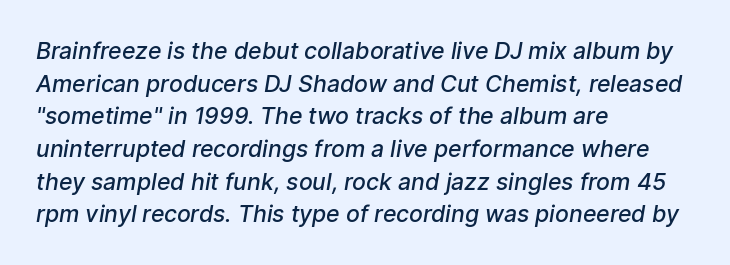
The zone under the glyphs is completely vacant. This rendering leaves character spacing at its baseline value. Strokes here are thickened, but only to semibold level. Leading: standard. A student would call this left alignment; a typographer would say flush left, rag right.
